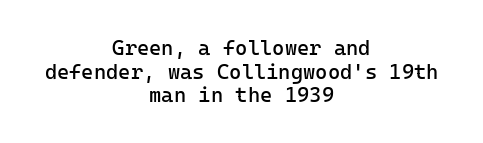
Q: Is the text bold? A: No.
Q: Is the text italic (slanted)? A: No, it is upright.
Q: Is the text underlined? A: No.
Q: How is the paragraph aligned? A: Centered.
Q: Is the spacing between letters normal or unusually wide? A: Normal.
Q: Is the spacing between lines tight, normal or loose? A: Tight.
